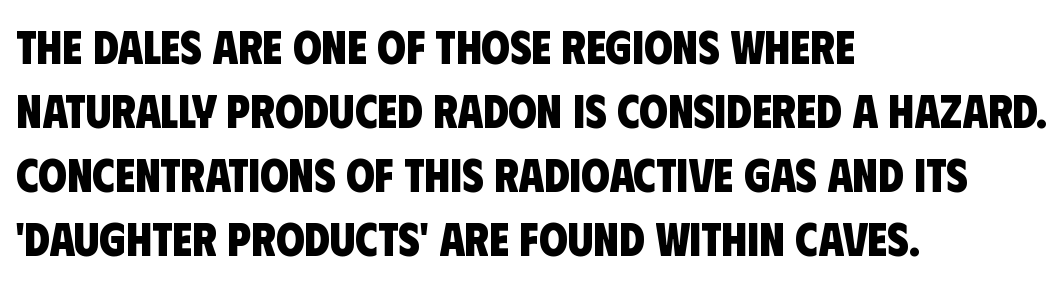
{"serif": "no", "bold": "yes", "weight": "heavy", "width": "condensed", "stroke_contrast": "low", "x_height": "large", "monospaced": "no", "underline": "no", "align": "left", "line_spacing": "normal", "line_spacing_ratio": 1.39, "letter_spacing": "normal", "letter_spacing_em": 0.0, "glyph_px": 46}
